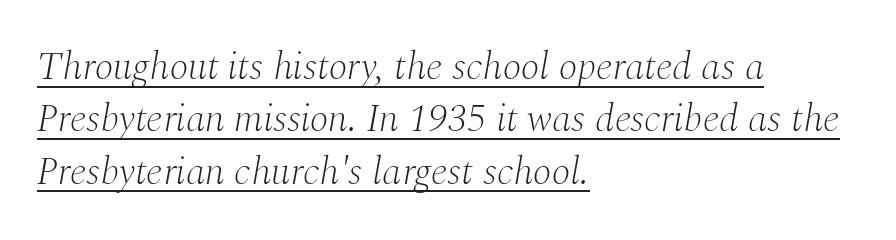
You can see a thin bar hugging the bottom of the glyphs. No letter is thick-stroked: the sample isn't bold. The passage shown leans; its letterforms are oblique. Character widths vary here, with narrow letters taking less room than wide ones. Short note: letters normally spaced. The block of text has a typical density, with ordinary space between rows.
